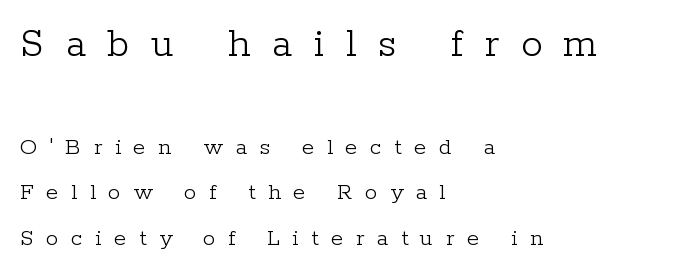
{"serif": "yes", "italic": "no", "bold": "no", "weight": "light", "width": "normal", "stroke_contrast": "low", "x_height": "medium", "monospaced": "no", "underline": "no", "align": "left", "line_spacing_ratio": 1.82, "letter_spacing": "wide", "letter_spacing_em": 0.5, "larger_block": "first", "size_ratio": 1.72, "glyph_px": 43}
